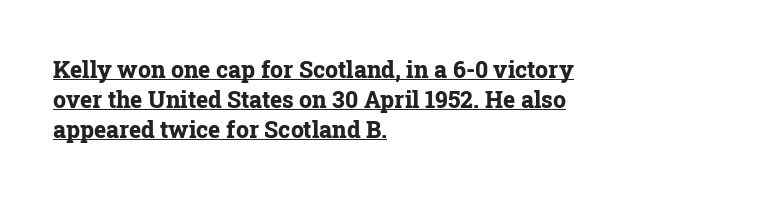
A student would call this left alignment; a typographer would say flush left, rag right. A full-strength bold gives these letters their thick strokes. This sample keeps an unexceptional amount of space between lines. Italic: no, the glyphs are upright roman. Underline: present.
